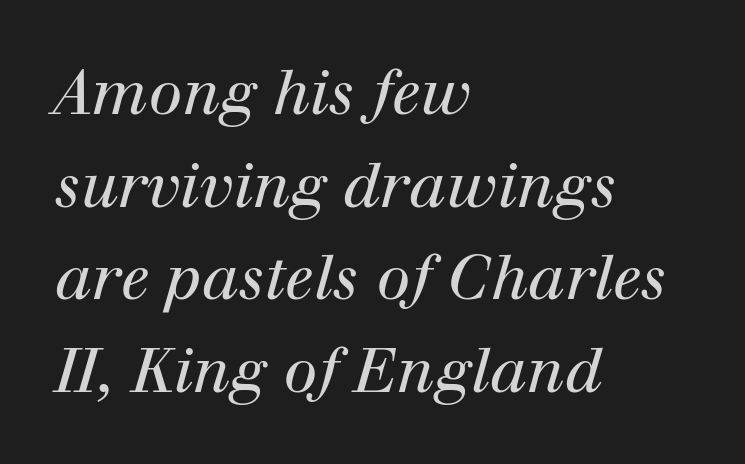
Stems here are at most as thick as an everyday book face. Each word holds together tightly as a unit, with standard inter-letter gaps. Each letter's strokes conclude with small projecting serifs. Compared with a centered layout, this one pins lines to the left instead. Here the designer chose a conventional face with non-uniform glyph widths.
